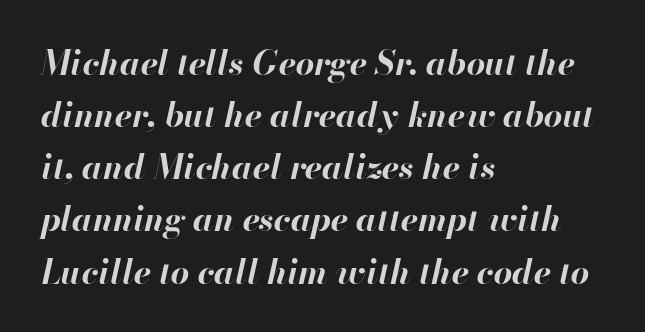
{"italic": "yes", "lean": "right", "slant_degrees": 13, "bold": "yes", "weight": "bold", "width": "normal", "stroke_contrast": "high", "x_height": "small", "monospaced": "no", "underline": "no", "align": "left", "line_spacing": "normal", "line_spacing_ratio": 1.58, "letter_spacing": "normal", "letter_spacing_em": 0.0, "glyph_px": 33}
